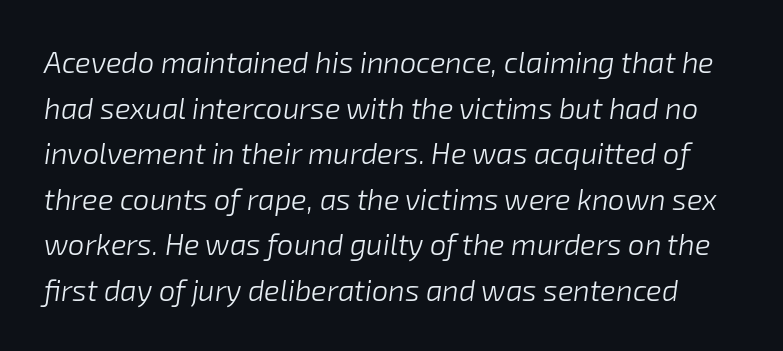
Heaviness? Minimal to ordinary, like unemphasized prose. The axis of the letterforms is tilted away from vertical. A typesetter would call this leading conventional body-copy spacing. Character widths vary here, with narrow letters taking less room than wide ones. Has an underline been added? It has not. Words appear dense and cohesive because spacing is normal.
